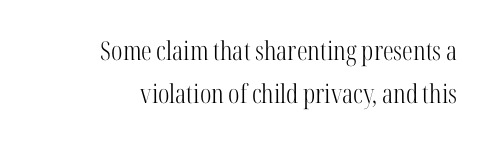
{"italic": "no", "bold": "no", "underline": "no", "align": "right", "line_spacing": "normal", "line_spacing_ratio": 1.64, "letter_spacing": "normal", "letter_spacing_em": 0.0, "glyph_px": 26}
